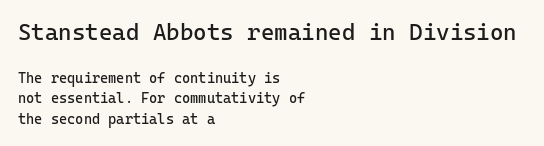
{"italic": "no", "bold": "no", "underline": "no", "align": "left", "line_spacing": "normal", "line_spacing_ratio": 1.46, "letter_spacing": "normal", "letter_spacing_em": 0.0, "larger_block": "first", "size_ratio": 1.64, "glyph_px": 23}
